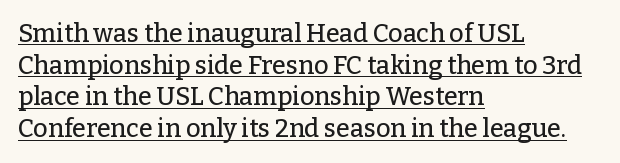
The image shows 25 px text type, upright; set left-aligned, normal line spacing (1.27x), normal letter spacing, underlined.
